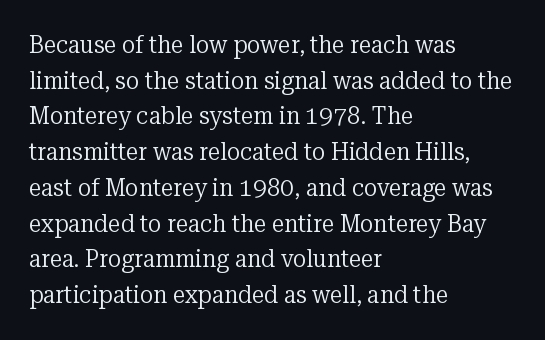
No word sits above an underline. These lines stack with their left ends in a neat column. The line-height multiplier appears to be the usual default. Ordinary non-slanted type is in use. Students, note that the glyphs here touch the page at normal intervals.
